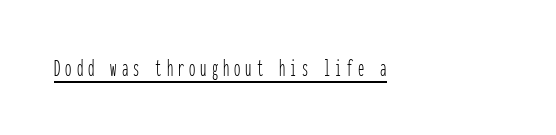
{"italic": "no", "bold": "no", "underline": "yes", "align": "left", "letter_spacing": "wide", "letter_spacing_em": 0.2, "glyph_px": 25}
